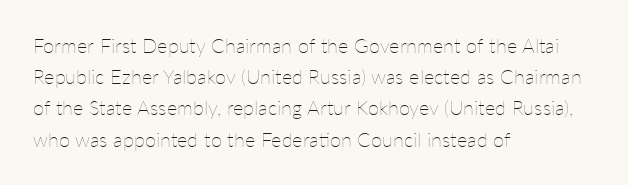
Q: Is the text bold? A: No.
Q: Is the text italic (slanted)? A: No, it is upright.
Q: Is the text underlined? A: No.
Q: How is the paragraph aligned? A: Left-aligned.
Q: Is the spacing between letters normal or unusually wide? A: Normal.
Q: Is the spacing between lines tight, normal or loose? A: Normal.
